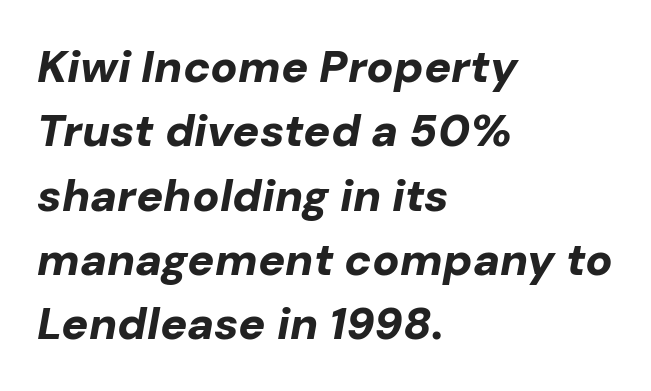
Q: Is the text bold? A: Yes.
Q: Is the text italic (slanted)? A: Yes, it leans right by about 10 degrees.
Q: Is the text underlined? A: No.
Q: How is the paragraph aligned? A: Left-aligned.
Q: Is the spacing between letters normal or unusually wide? A: Normal.
Q: Is the spacing between lines tight, normal or loose? A: Normal.
Q: Width (condensed, normal, or wide)? A: Normal.
Q: Stroke contrast? A: Low.
Q: x-height? A: Medium.
Q: Monospaced? A: No.
